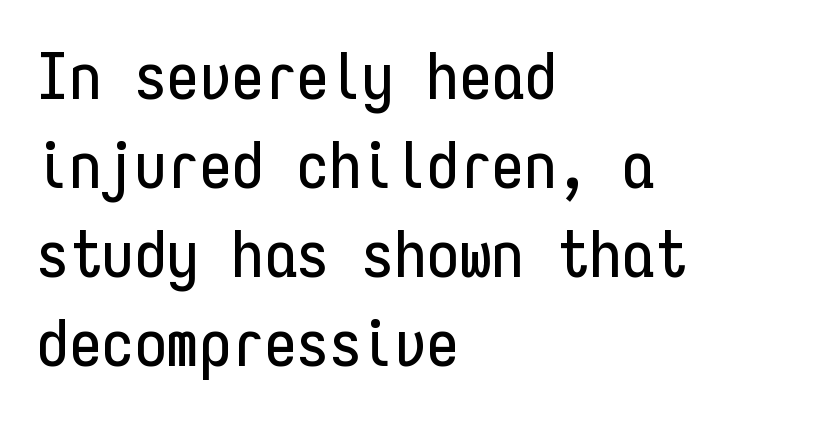
{"serif": "no", "italic": "no", "width": "condensed", "stroke_contrast": "low", "x_height": "medium", "monospaced": "yes", "underline": "no", "align": "left", "line_spacing": "normal", "line_spacing_ratio": 1.37, "letter_spacing": "normal", "letter_spacing_em": 0.0, "glyph_px": 65}
